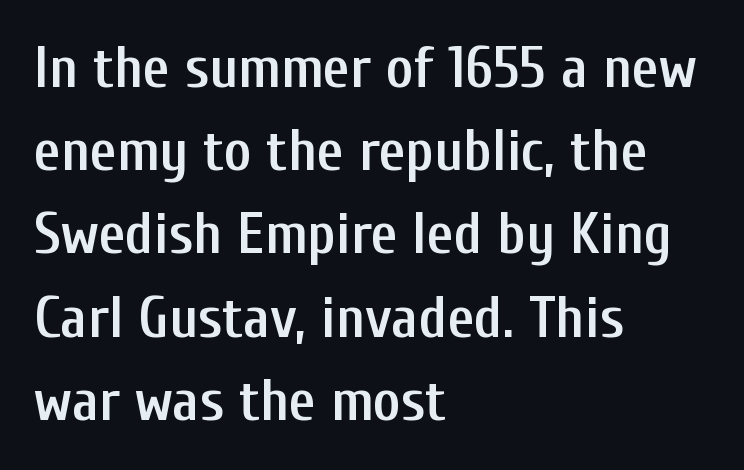
{"serif": "no", "italic": "no", "bold": "semi", "weight": "semibold", "width": "condensed", "stroke_contrast": "low", "x_height": "medium", "monospaced": "no", "underline": "no", "align": "left", "line_spacing": "normal", "line_spacing_ratio": 1.41, "letter_spacing": "normal", "letter_spacing_em": 0.0, "glyph_px": 59}
